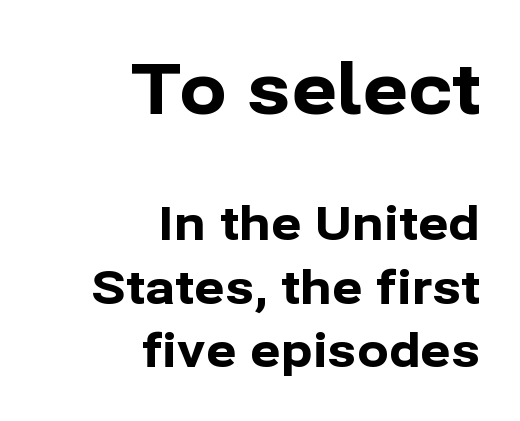
Q: Is the text bold? A: Yes.
Q: Is the text italic (slanted)? A: No, it is upright.
Q: Is the typeface a serif or a sans-serif typeface? A: Sans-serif.
Q: Is the text underlined? A: No.
Q: How is the paragraph aligned? A: Right-aligned.
Q: Is the spacing between letters normal or unusually wide? A: Normal.
Q: Is the spacing between lines tight, normal or loose? A: Normal.
Q: Which block of text is set in a larger size, the first (top) or the second (bottom)? A: The first (top) one.
Q: Width (condensed, normal, or wide)? A: Normal.
Q: Stroke contrast? A: Low.
Q: x-height? A: Medium.
Q: Monospaced? A: No.
